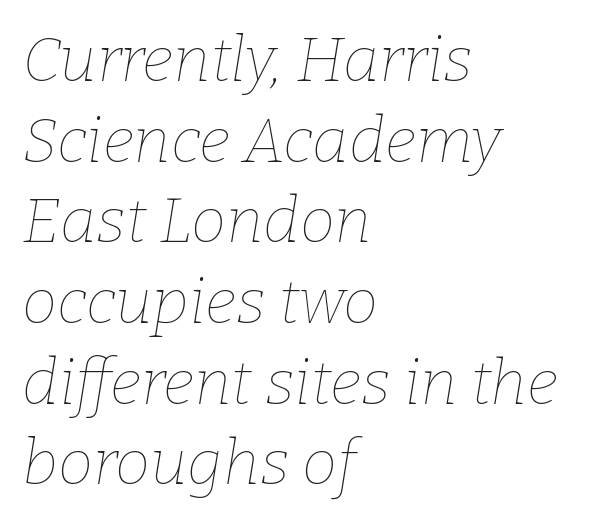
Teacher's note: observe the even left margin — that is flush-left alignment. Just letters on the line, the space beneath them empty. The face used here is proportionally spaced, like ordinary book or web type. Bold? No — there's no thickening of the strokes. Designer's note — italics engaged.
